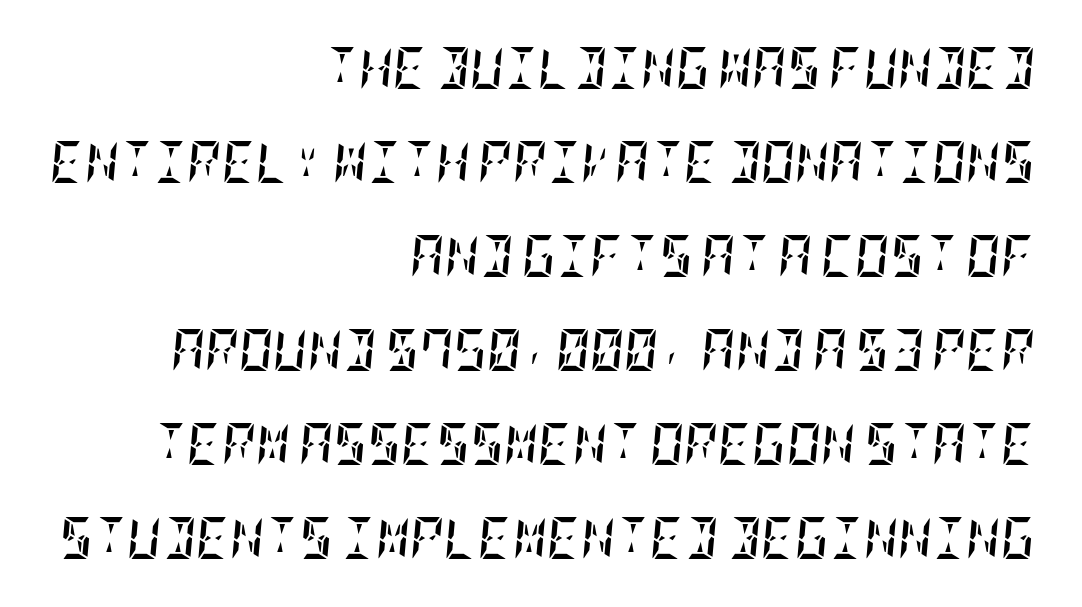
Q: Is the text bold? A: Yes.
Q: Is the text italic (slanted)? A: Yes, it leans right by about 5 degrees.
Q: Is the text underlined? A: No.
Q: How is the paragraph aligned? A: Right-aligned.
Q: Is the spacing between letters normal or unusually wide? A: Normal.
Q: Is the spacing between lines tight, normal or loose? A: Loose.
Q: Width (condensed, normal, or wide)? A: Condensed.
Q: Stroke contrast? A: Low.
Q: x-height? A: Large.
